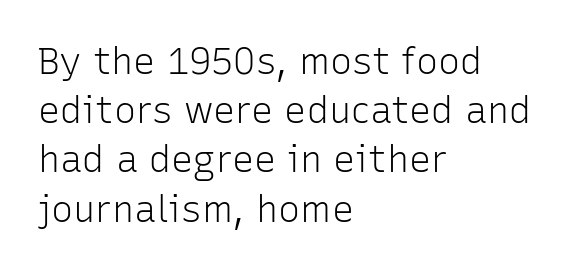
{"serif": "no", "italic": "no", "bold": "no", "weight": "light", "width": "normal", "stroke_contrast": "low", "x_height": "medium", "monospaced": "no", "underline": "no", "align": "left", "line_spacing": "normal", "line_spacing_ratio": 1.33, "letter_spacing": "normal", "letter_spacing_em": 0.0, "glyph_px": 37}
